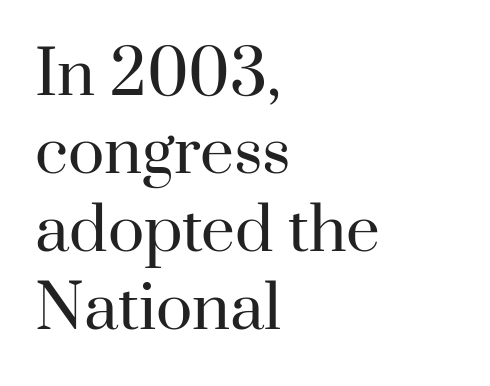
{"serif": "yes", "italic": "no", "bold": "no", "weight": "regular", "width": "normal", "stroke_contrast": "high", "x_height": "small", "monospaced": "no", "underline": "no", "align": "left", "line_spacing": "normal", "line_spacing_ratio": 1.3, "letter_spacing": "normal", "letter_spacing_em": 0.0, "glyph_px": 60}
